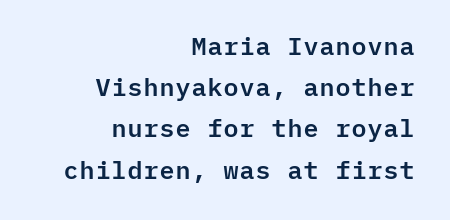
Posture: vertical. Nobody drew a line under any word here. This sample is right-justified, so line beginnings fall wherever the words allow. Quick note: interline space is typical. The letters sit at their default tracking, neither squeezed nor spread.
